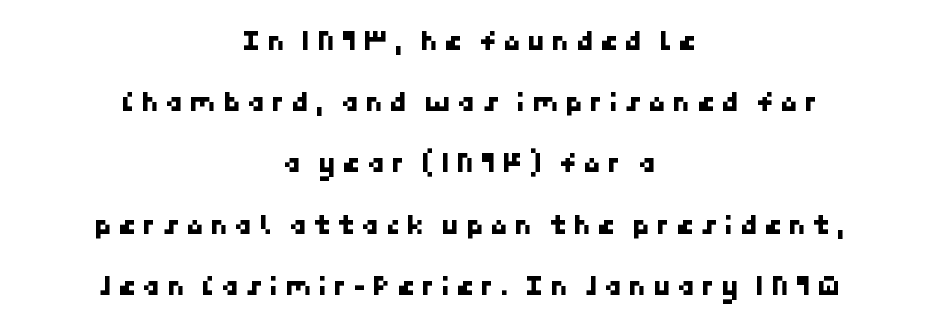
Q: Is the typeface a serif or a sans-serif typeface? A: Sans-serif.
Q: Is the text underlined? A: No.
Q: How is the paragraph aligned? A: Centered.
Q: Is the spacing between letters normal or unusually wide? A: Unusually wide.
Q: Is the spacing between lines tight, normal or loose? A: Loose.
Q: Width (condensed, normal, or wide)? A: Normal.
Q: Stroke contrast? A: Low.
Q: x-height? A: Medium.
